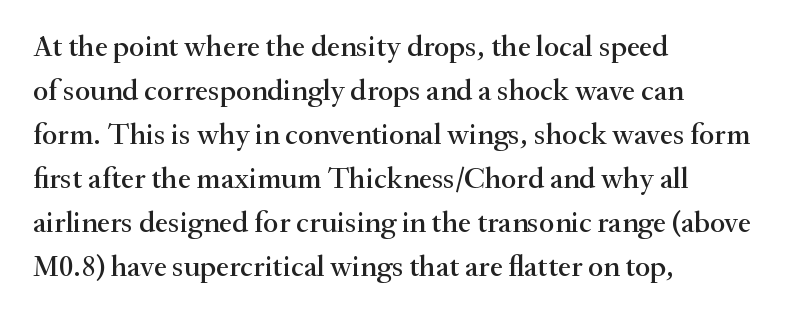
{"serif": "yes", "italic": "no", "width": "normal", "stroke_contrast": "medium", "x_height": "small", "monospaced": "no", "underline": "no", "align": "left", "line_spacing": "normal", "line_spacing_ratio": 1.47, "letter_spacing": "normal", "letter_spacing_em": 0.0, "glyph_px": 30}
